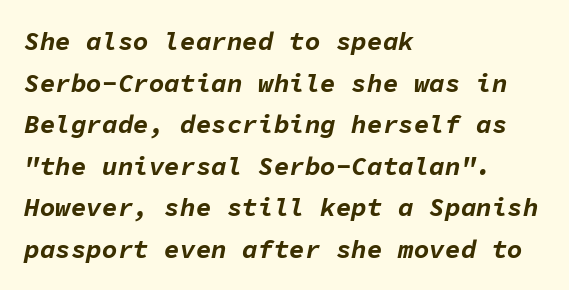
What stands out about the letter spacing? Nothing — it is the standard amount. On the weight axis this lands at bold, roughly 700. Underline: absent. Interline gaps are of average width in this sample.
